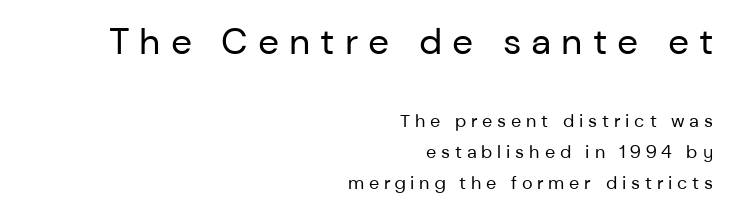
Rule under the text: the space is simply empty. Stroke thickness stays within the range of a standard reading face or lighter. Note the varied advance widths — an 'i' is clearly narrower than an 'm'. What stands out about the letter spacing? Its width — letters are far apart. Vertically, the passage feels balanced, rows spaced as you'd expect.
